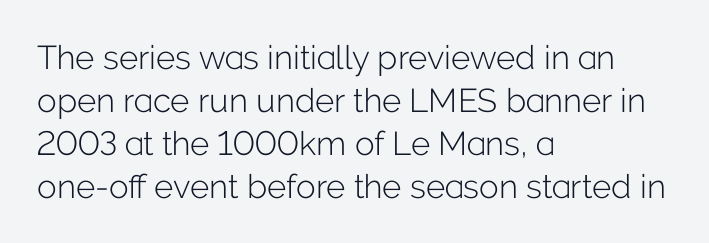
{"serif": "no", "italic": "no", "bold": "no", "weight": "light", "width": "normal", "stroke_contrast": "low", "x_height": "medium", "monospaced": "no", "underline": "no", "align": "left", "line_spacing": "normal", "line_spacing_ratio": 1.3, "letter_spacing": "normal", "letter_spacing_em": 0.0, "glyph_px": 33}
